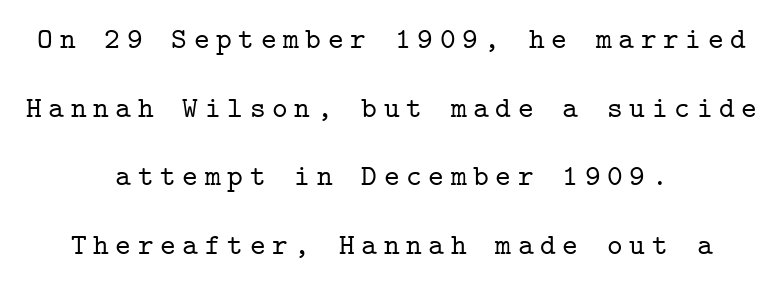
Clear beneath every line of the passage. Honestly, the rows look like they've been pulled way apart. A serif font was chosen for this passage. The tracking reads as deliberately expanded to a designer's eye. Here the designer chose a console-style face with uniform glyph widths.
